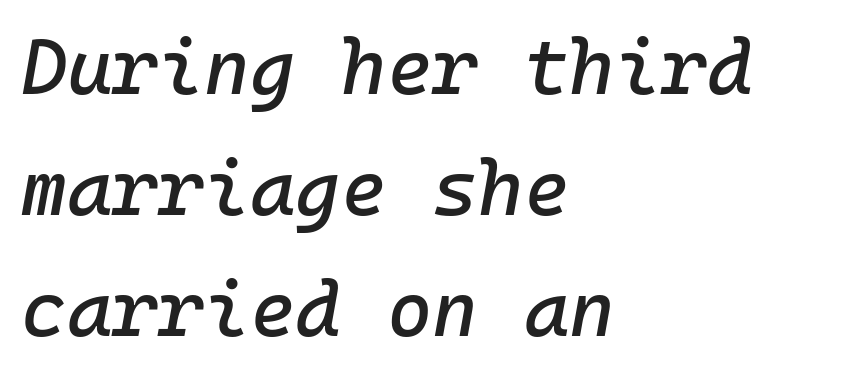
Line beginnings align vertically; line endings do not. Each word holds together tightly as a unit, with standard inter-letter gaps. The space between consecutive lines is moderate. The zone under the glyphs is completely vacant.
